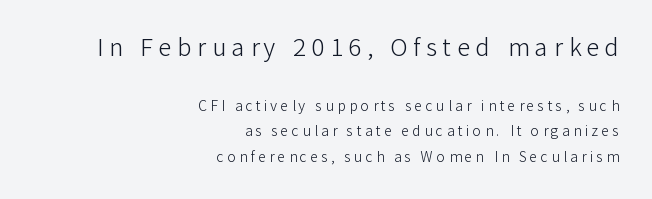
Q: Is the text bold? A: No.
Q: Is the text italic (slanted)? A: No, it is upright.
Q: Is the text underlined? A: No.
Q: How is the paragraph aligned? A: Right-aligned.
Q: Is the spacing between letters normal or unusually wide? A: Unusually wide.
Q: Which block of text is set in a larger size, the first (top) or the second (bottom)? A: The first (top) one.
